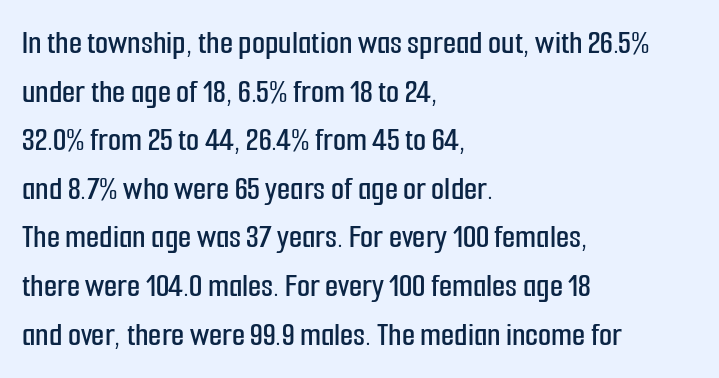
{"serif": "no", "italic": "no", "width": "condensed", "stroke_contrast": "low", "x_height": "medium", "monospaced": "no", "underline": "no", "align": "left", "line_spacing": "normal", "line_spacing_ratio": 1.43, "letter_spacing": "normal", "letter_spacing_em": 0.0, "glyph_px": 34}
